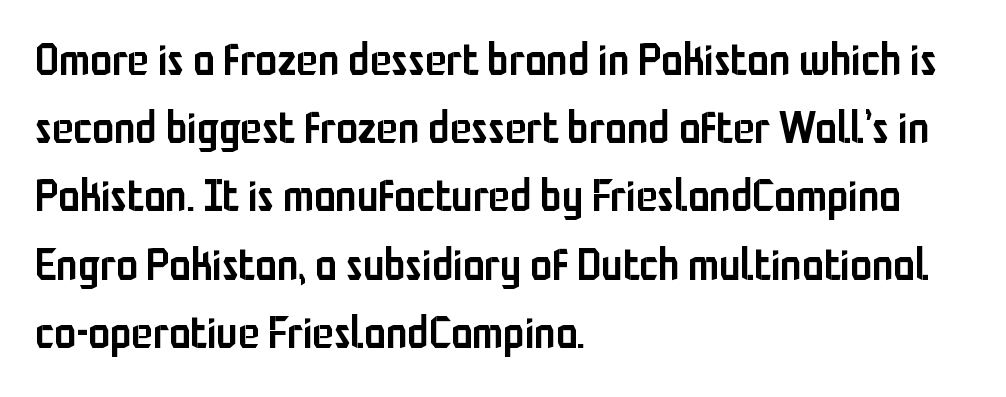
Q: Is the text bold? A: Semi-bold.
Q: Is the text italic (slanted)? A: No, it is upright.
Q: Is the typeface a serif or a sans-serif typeface? A: Sans-serif.
Q: Is the text underlined? A: No.
Q: How is the paragraph aligned? A: Left-aligned.
Q: Is the spacing between letters normal or unusually wide? A: Normal.
Q: Is the spacing between lines tight, normal or loose? A: Normal.
Q: Width (condensed, normal, or wide)? A: Condensed.
Q: Stroke contrast? A: Low.
Q: x-height? A: Medium.
Q: Monospaced? A: No.
